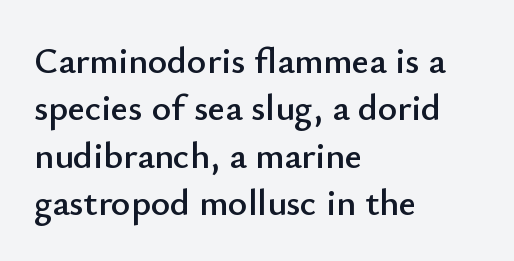
{"serif": "no", "italic": "no", "width": "normal", "stroke_contrast": "low", "x_height": "small", "monospaced": "no", "underline": "no", "align": "left", "line_spacing": "normal", "line_spacing_ratio": 1.28, "letter_spacing": "normal", "letter_spacing_em": 0.0, "glyph_px": 37}
